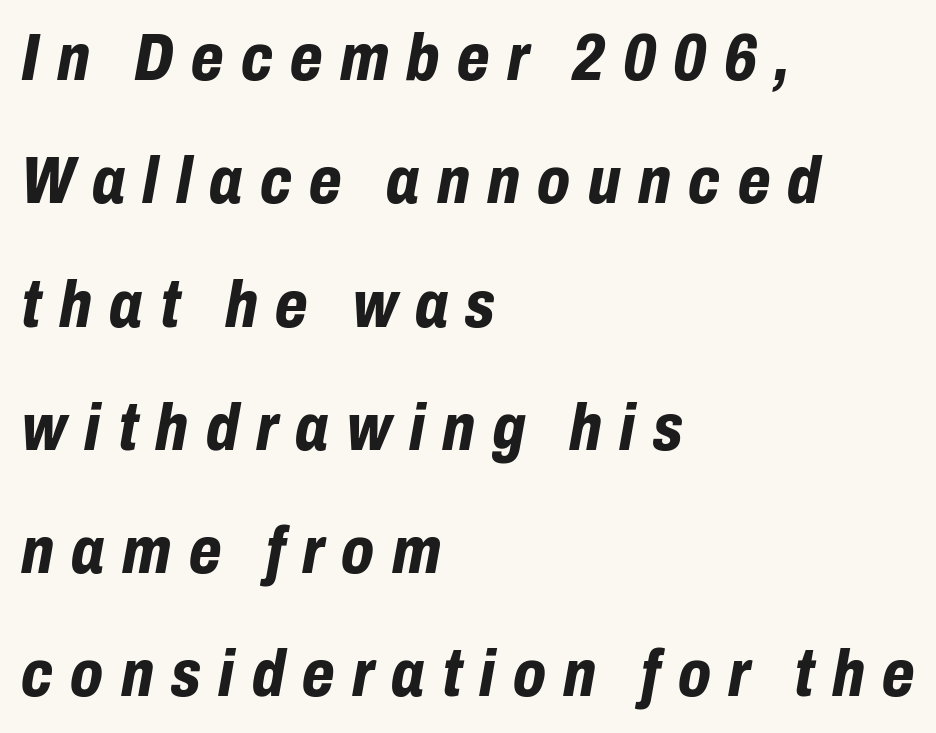
{"italic": "yes", "lean": "right", "slant_degrees": 10, "bold": "yes", "weight": "bold", "width": "condensed", "stroke_contrast": "low", "x_height": "medium", "monospaced": "no", "underline": "no", "align": "left", "line_spacing_ratio": 1.84, "letter_spacing": "wide", "letter_spacing_em": 0.26, "glyph_px": 67}
